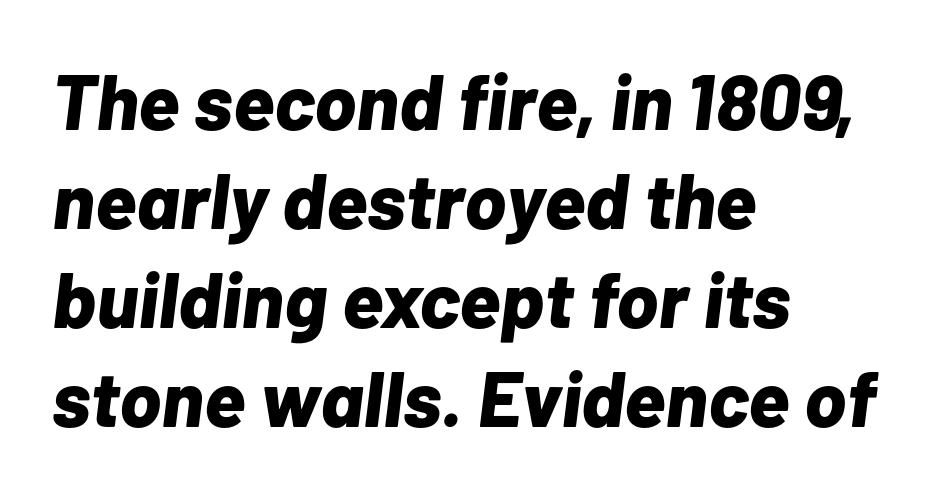
The image shows 78 px bold type, italic (leaning right); set left-aligned, normal line spacing (1.27x), normal letter spacing, not underlined; low stroke contrast and a medium x-height.
